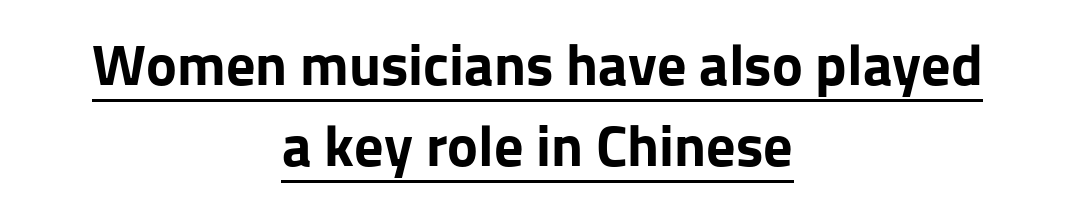
{"serif": "no", "italic": "no", "bold": "yes", "weight": "bold", "width": "normal", "stroke_contrast": "low", "x_height": "medium", "monospaced": "no", "underline": "yes", "align": "center", "line_spacing": "normal", "line_spacing_ratio": 1.4, "letter_spacing": "normal", "letter_spacing_em": 0.0, "glyph_px": 58}
